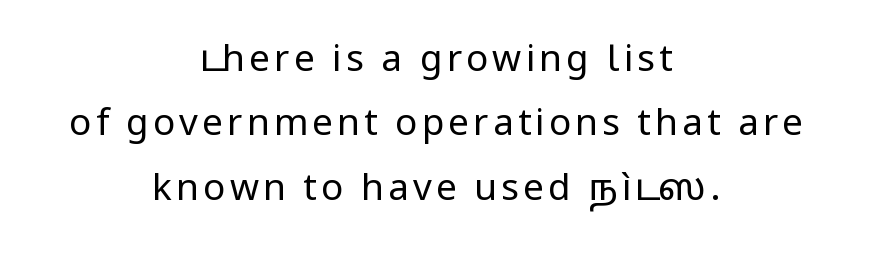
The image shows 37 px regular-weight sans-serif type, upright; set centered, line spacing 1.74x, not underlined; low stroke contrast and a medium x-height.
